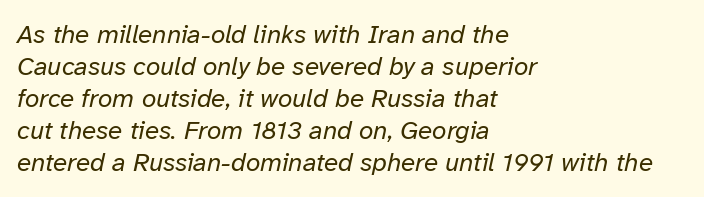
Q: Is the text bold? A: No.
Q: Is the text italic (slanted)? A: Yes, it leans right by about 12 degrees.
Q: Is the text underlined? A: No.
Q: How is the paragraph aligned? A: Left-aligned.
Q: Is the spacing between letters normal or unusually wide? A: Normal.
